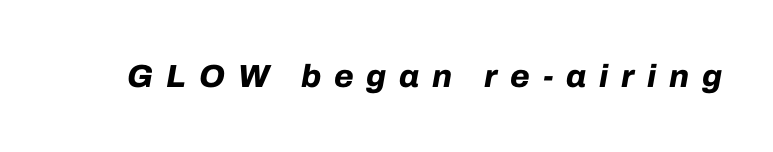
Q: Is the text bold? A: Yes.
Q: Is the text italic (slanted)? A: Yes, it leans right by about 10 degrees.
Q: Is the text underlined? A: No.
Q: Is the spacing between letters normal or unusually wide? A: Unusually wide.
Q: Width (condensed, normal, or wide)? A: Normal.
Q: Stroke contrast? A: Low.
Q: x-height? A: Medium.
Q: Monospaced? A: No.
